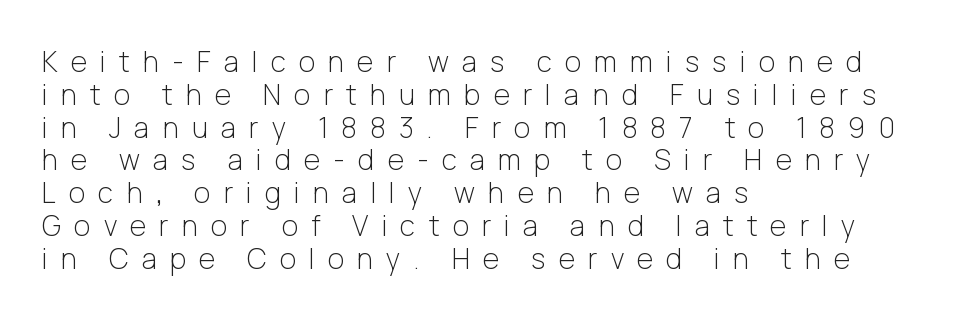
{"serif": "no", "italic": "no", "bold": "no", "weight": "light", "width": "normal", "stroke_contrast": "low", "x_height": "medium", "monospaced": "no", "underline": "no", "align": "left", "line_spacing_ratio": 1.17, "letter_spacing": "wide", "letter_spacing_em": 0.47, "glyph_px": 28}
